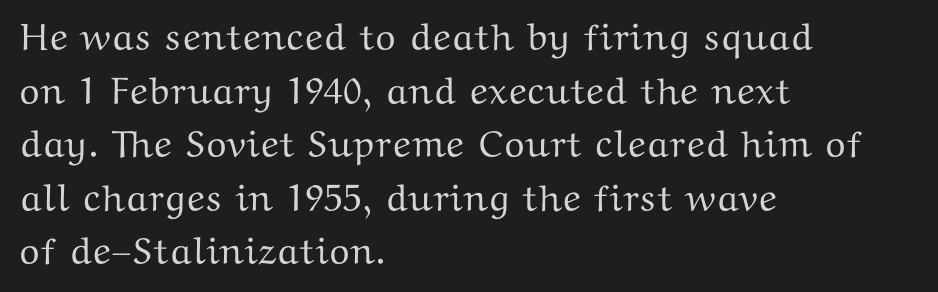
Q: Is the text italic (slanted)? A: No, it is upright.
Q: Is the typeface a serif or a sans-serif typeface? A: Serif.
Q: Is the text underlined? A: No.
Q: How is the paragraph aligned? A: Left-aligned.
Q: Is the spacing between letters normal or unusually wide? A: Normal.
Q: Is the spacing between lines tight, normal or loose? A: Normal.
Q: Width (condensed, normal, or wide)? A: Wide.
Q: Stroke contrast? A: Medium.
Q: x-height? A: Medium.
Q: Monospaced? A: No.
